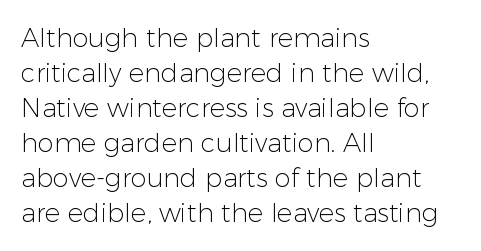
How are the letters spaced? Ordinarily, with no added tracking. Has an underline been added? It has not. Honestly, the row spacing looks completely unremarkable. The font is comparable to plain body text, perhaps lighter. Visually the block forms a straight wall on the left and a jagged coastline on the right.
